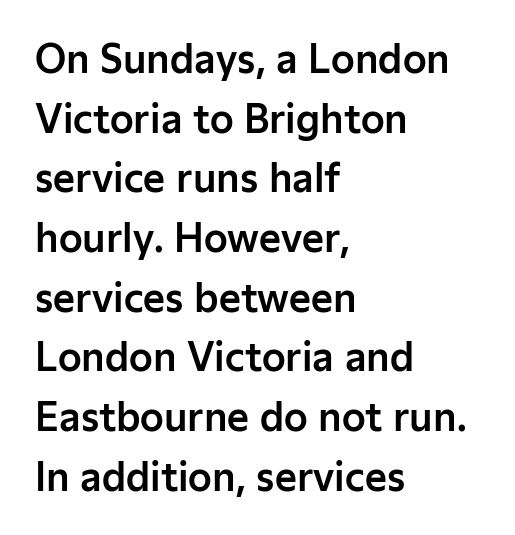
Upright lettering throughout. Line beginnings align vertically; line endings do not. Regarding serifs, this sample does without them. Spacing verdict: proportional, widths tailored to each character. Underline: absent. Words appear dense and cohesive because spacing is normal.
